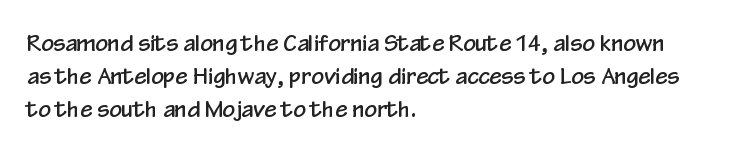
These lines keep a tight, regular rhythm from letter to letter. Vertical spacing — default. No word sits above an underline. The setting favours the left margin, as ordinary paragraphs usually do. The font's upright variant was chosen for this text.
